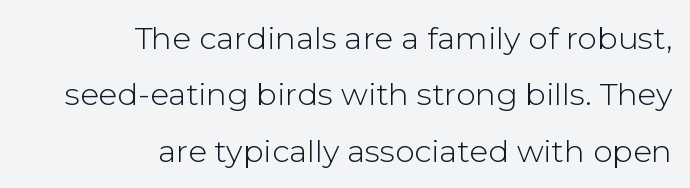
{"serif": "no", "italic": "no", "bold": "no", "weight": "light", "width": "normal", "stroke_contrast": "low", "x_height": "medium", "monospaced": "no", "underline": "no", "align": "right", "line_spacing_ratio": 1.82, "letter_spacing": "normal", "letter_spacing_em": 0.0, "glyph_px": 31}
